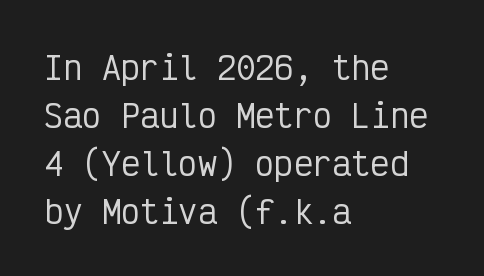
The image shows 32 px condensed sans-serif type, upright, monospaced; set left-aligned, normal line spacing (1.5x), normal letter spacing, not underlined; low stroke contrast and a medium x-height.
